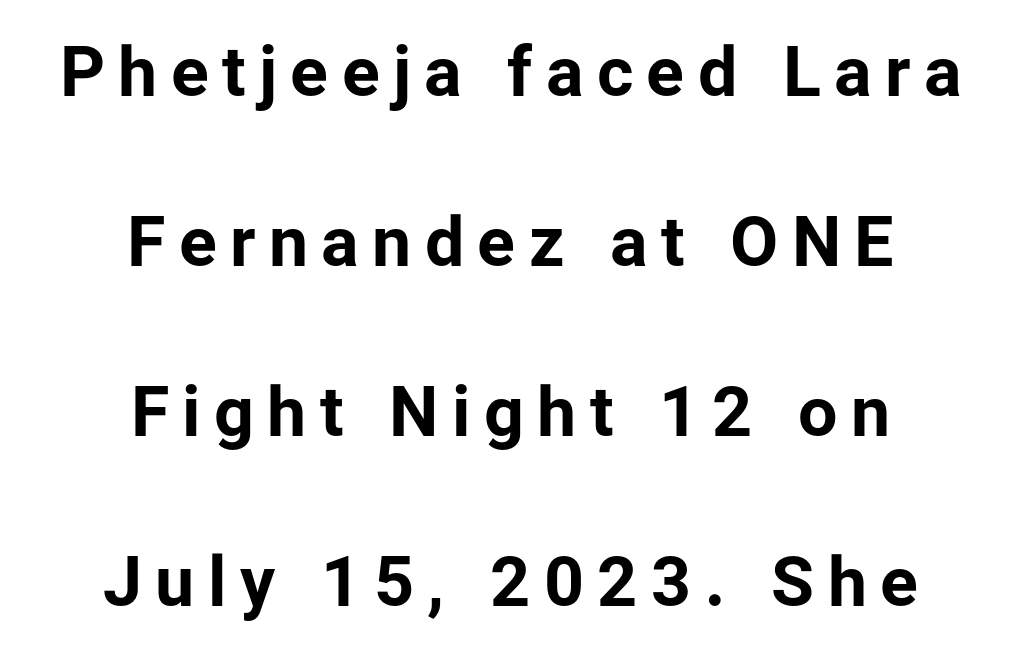
Q: Is the text bold? A: Yes.
Q: Is the text italic (slanted)? A: No, it is upright.
Q: Is the typeface a serif or a sans-serif typeface? A: Sans-serif.
Q: Is the text underlined? A: No.
Q: How is the paragraph aligned? A: Centered.
Q: Is the spacing between lines tight, normal or loose? A: Loose.
Q: Width (condensed, normal, or wide)? A: Normal.
Q: Stroke contrast? A: Low.
Q: x-height? A: Medium.
Q: Monospaced? A: No.
